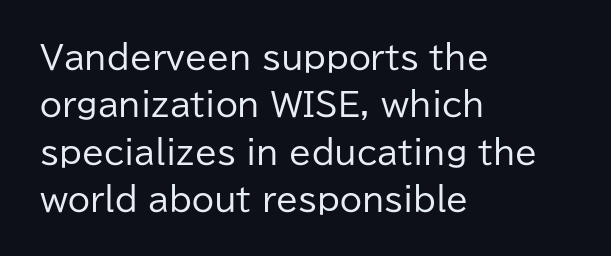
Q: Is the text bold? A: No.
Q: Is the text italic (slanted)? A: No, it is upright.
Q: Is the typeface a serif or a sans-serif typeface? A: Sans-serif.
Q: Is the text underlined? A: No.
Q: How is the paragraph aligned? A: Left-aligned.
Q: Is the spacing between letters normal or unusually wide? A: Normal.
Q: Is the spacing between lines tight, normal or loose? A: Normal.
Q: Width (condensed, normal, or wide)? A: Normal.
Q: Stroke contrast? A: Low.
Q: x-height? A: Medium.
Q: Monospaced? A: No.
